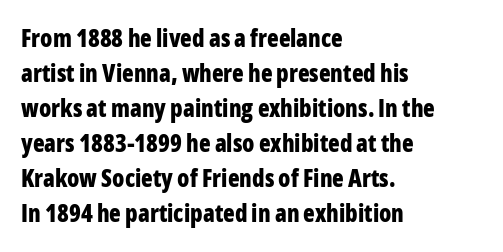
{"italic": "no", "bold": "yes", "underline": "no", "align": "left", "line_spacing": "normal", "line_spacing_ratio": 1.46, "letter_spacing": "normal", "letter_spacing_em": 0.0, "glyph_px": 24}
